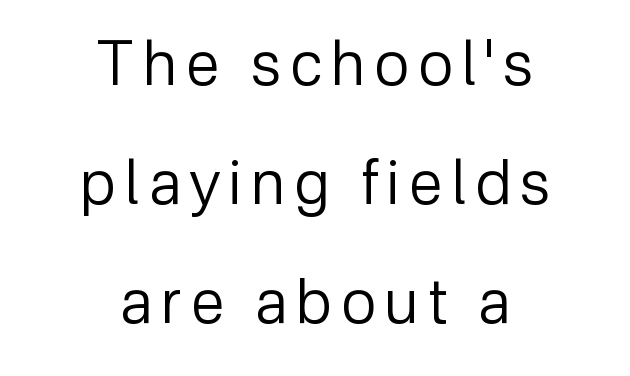
Each letter's strokes conclude bluntly, with no projecting serifs. This rendering features lettering with no underline. Notice how the passage keeps no hard edge, just a central spine. A typesetter would call this proportional, since set widths differ per character. In terms of posture, this sample is upright.
